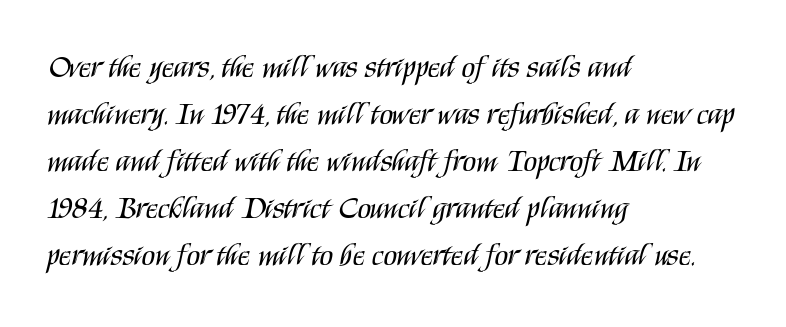
Heft: none added — not bold. Spacing between characters is what you'd get straight out of the box. Any mark beneath the type? The region is blank. Vertically, the passage feels balanced, rows spaced as you'd expect. A student would call this left alignment; a typographer would say flush left, rag right.
